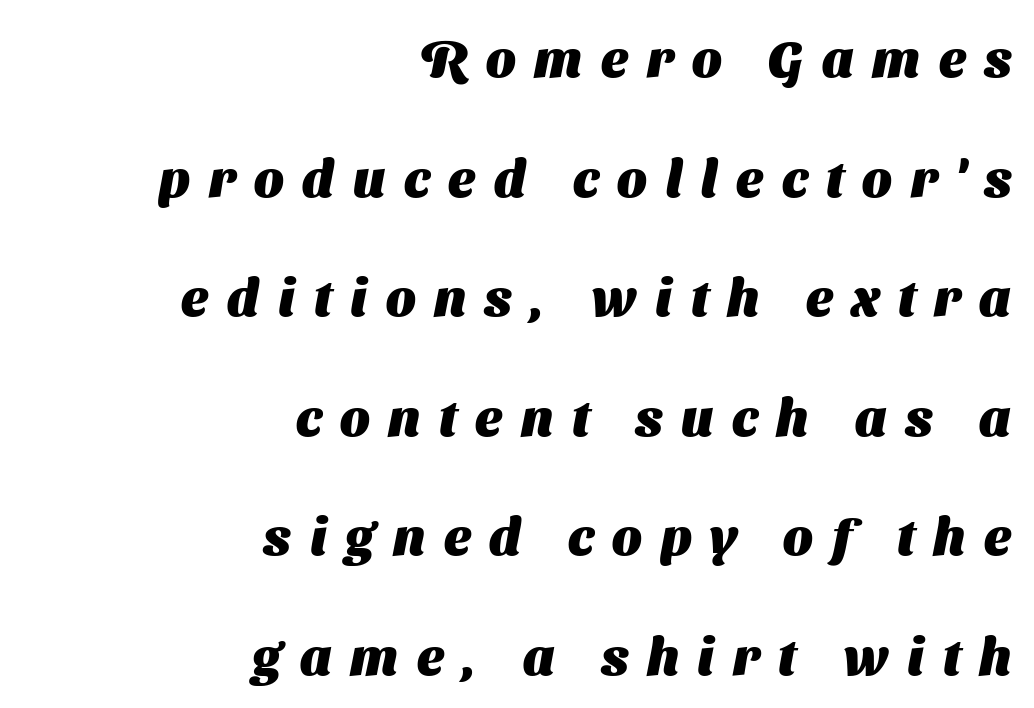
Notice the wide empty band between every row — that's loose leading. The line texture is sparse and dotted thanks to wide tracking. The font family rendered here belongs to the sans-serif group. Words float on clear page, feet unadorned. In CSS terms this would be text-align: right. The characters look thick and weighty, a clear bold.
